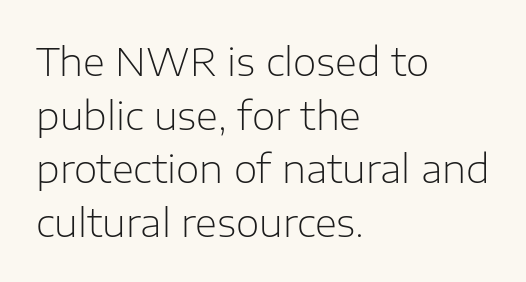
{"serif": "no", "italic": "no", "bold": "no", "weight": "light", "width": "normal", "stroke_contrast": "low", "x_height": "medium", "monospaced": "no", "underline": "no", "align": "left", "line_spacing": "normal", "line_spacing_ratio": 1.41, "letter_spacing": "normal", "letter_spacing_em": 0.0, "glyph_px": 38}
